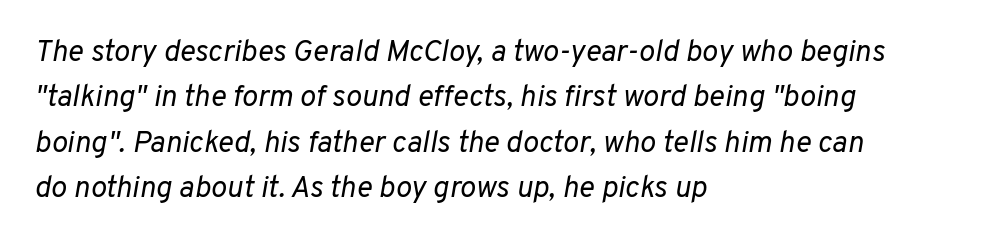
{"italic": "yes", "lean": "right", "slant_degrees": 10, "bold": "no", "weight": "regular", "width": "normal", "stroke_contrast": "low", "x_height": "medium", "monospaced": "no", "underline": "no", "align": "left", "line_spacing": "normal", "line_spacing_ratio": 1.51, "letter_spacing": "normal", "letter_spacing_em": 0.0, "glyph_px": 30}
